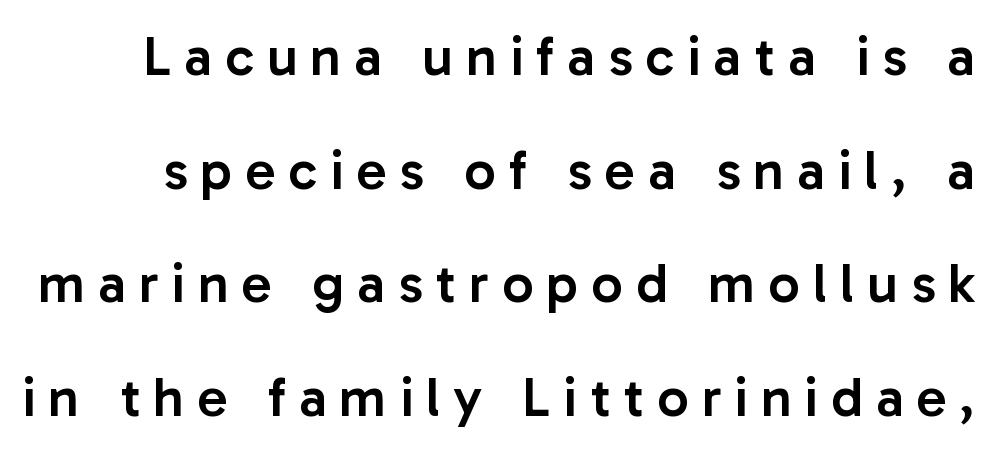
The image shows 56 px semibold sans-serif type, upright; set loose line spacing (2.03x), unusually wide letter spacing (+0.23 em), not underlined; low stroke contrast and a medium x-height.
